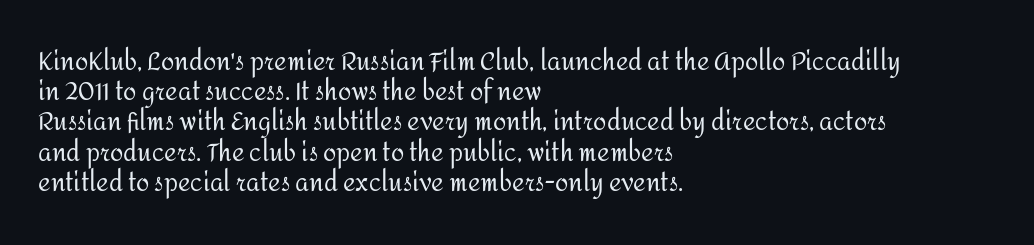
{"italic": "no", "bold": "no", "underline": "no", "align": "left", "line_spacing": "normal", "line_spacing_ratio": 1.26, "letter_spacing": "normal", "letter_spacing_em": 0.0, "glyph_px": 24}
